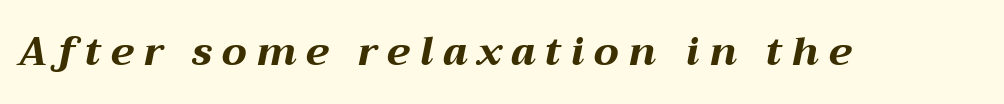
Bold? Absolutely — the strokes are thick and heavy. Short note: letters widely spaced. Rendered with sloped, italic letterforms. Proportional: the letters do not fall into vertical columns.
